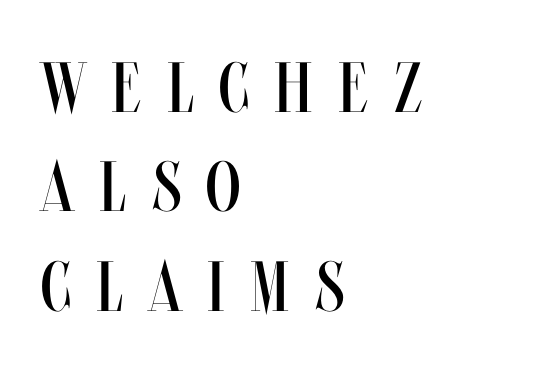
If you measured baseline to baseline, you'd find a middling distance. A clean baseline with only descenders dipping below it. Do the letters lean? They stand straight. The ragged edge is on the right, which tells us the setting is flush left.
